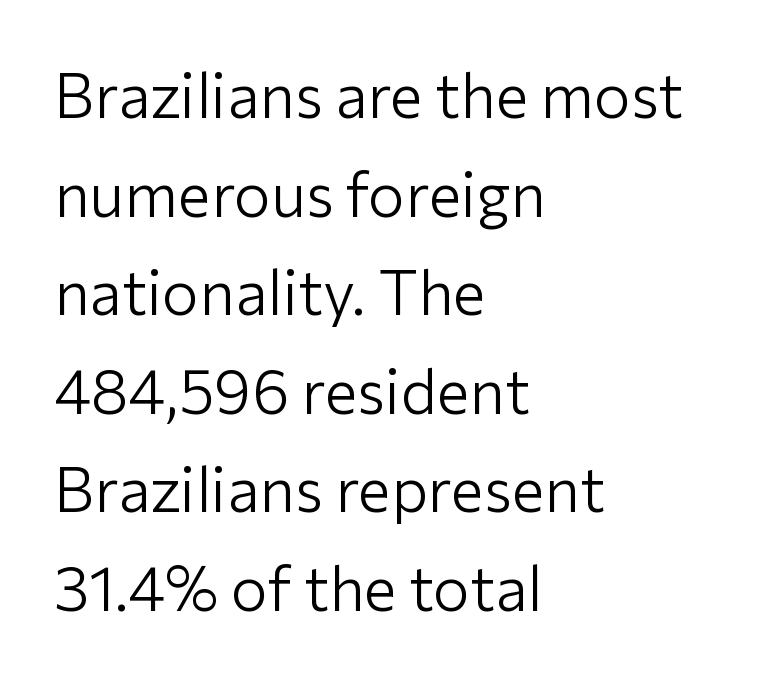
The image shows 62 px light sans-serif type, upright; set left-aligned, normal line spacing (1.59x), normal letter spacing, not underlined; low stroke contrast and a medium x-height.
